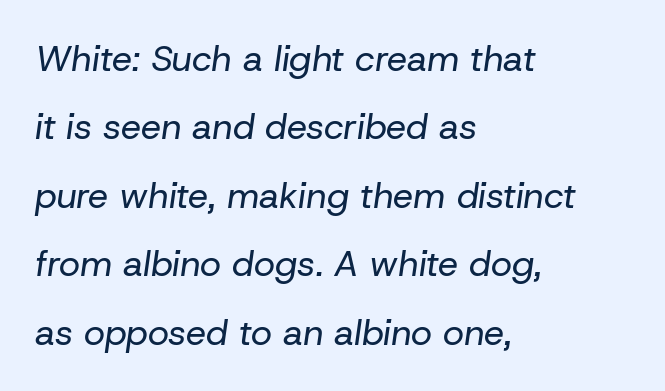
Q: Is the text bold? A: No.
Q: Is the text italic (slanted)? A: Yes, it leans right by about 8 degrees.
Q: Is the text underlined? A: No.
Q: How is the paragraph aligned? A: Left-aligned.
Q: Is the spacing between letters normal or unusually wide? A: Normal.
Q: Is the spacing between lines tight, normal or loose? A: Loose.
Q: Width (condensed, normal, or wide)? A: Normal.
Q: Stroke contrast? A: Low.
Q: x-height? A: Medium.
Q: Monospaced? A: No.
